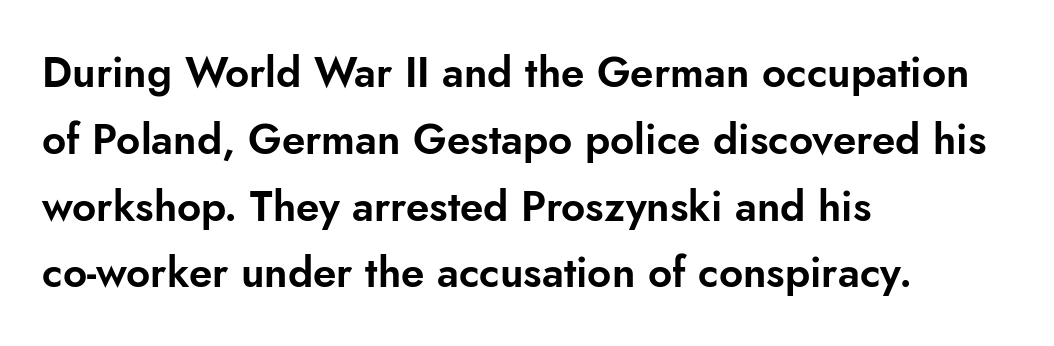
The image shows 42 px sans-serif type, upright; set left-aligned, normal line spacing (1.59x), normal letter spacing, not underlined; low stroke contrast and a small x-height.
